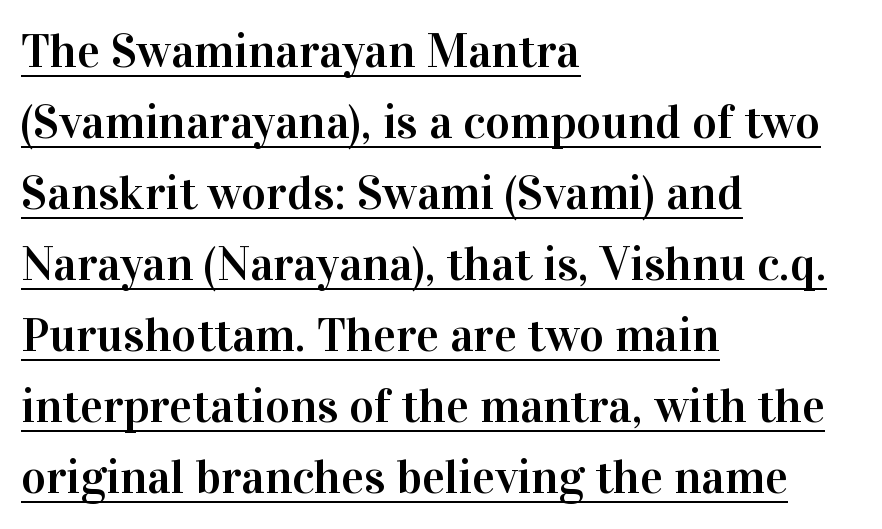
Character widths vary here, with narrow letters taking less room than wide ones. The glyphs are accompanied by a horizontal stroke just below them. Layout note: lines flush left. Notice how descenders clear the ascenders below comfortably — that's standard leading.
